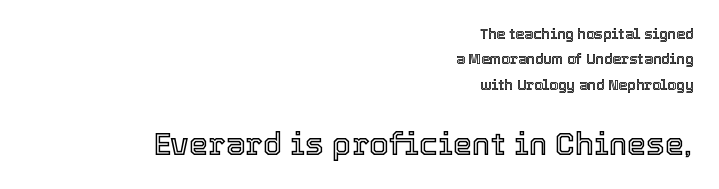
{"italic": "no", "width": "normal", "x_height": "medium", "monospaced": "no", "underline": "no", "align": "right", "line_spacing_ratio": 1.82, "letter_spacing": "normal", "letter_spacing_em": 0.0, "larger_block": "second", "size_ratio": 2.21, "glyph_px": 31}
